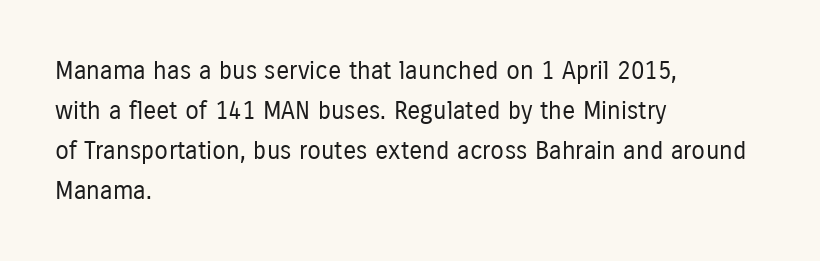
The image shows 25 px text type, upright; set left-aligned, normal line spacing (1.6x), normal letter spacing, not underlined.
